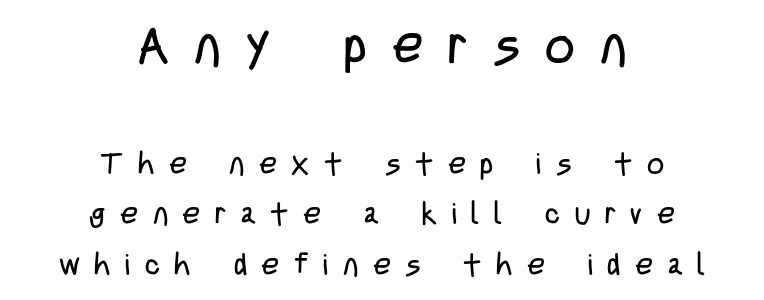
Do the characters align in a grid? No, the font is proportional. The composition opens big and finishes small. The text was rendered using a sans face with plain stroke endings. Inter-character spacing is expanded well beyond the font's built-in metrics. Just letters on the line, the space beneath them empty. Leading: standard.
